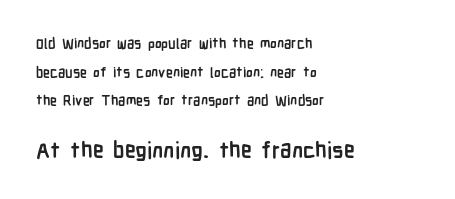
Q: Is the text bold? A: Yes.
Q: Is the text italic (slanted)? A: No, it is upright.
Q: Is the text underlined? A: No.
Q: How is the paragraph aligned? A: Left-aligned.
Q: Is the spacing between letters normal or unusually wide? A: Normal.
Q: Is the spacing between lines tight, normal or loose? A: Loose.
Q: Which block of text is set in a larger size, the first (top) or the second (bottom)? A: The second (bottom) one.
